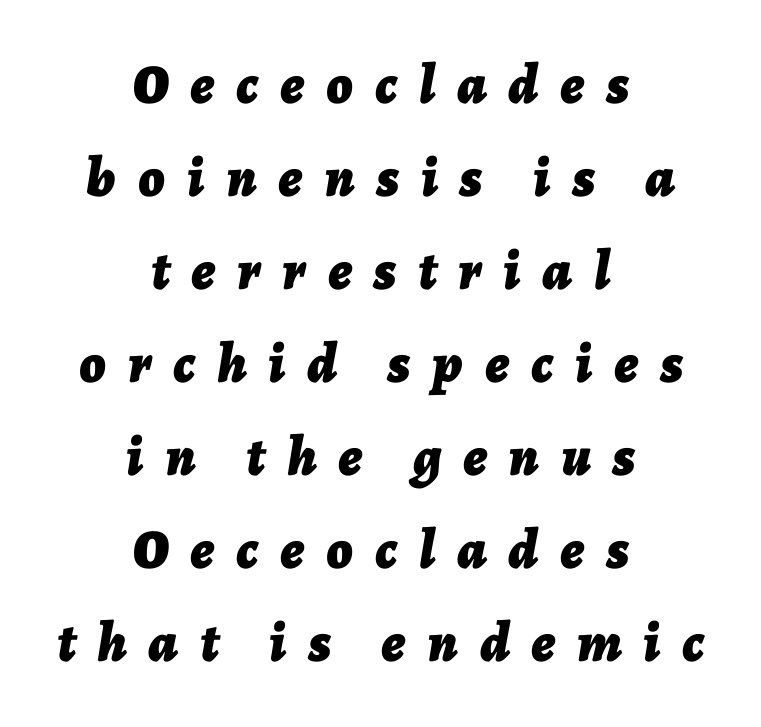
Observe the lean: these are italic letterforms. Display-style spreading of the glyphs; the letterfit is very open. Decoration check: the copy has no underline. These lines are rendered in a variable-pitch font.
